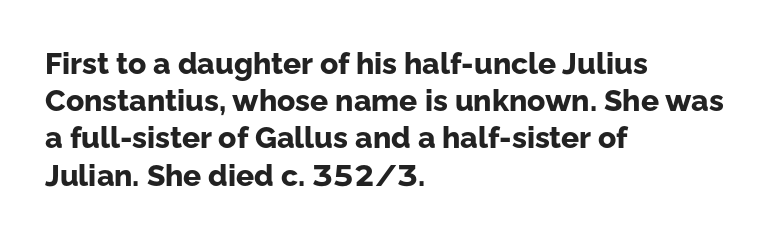
Strong, thick strokes mark this as bold type. You can tell it's not italic because the verticals are truly vertical. Unlike a traditional serif, this face leaves its strokes unadorned. Do the characters align in a grid? No, the font is proportional. Is the letter spacing exaggerated? No — it looks like the ordinary default. Bare-footed words on every line.
